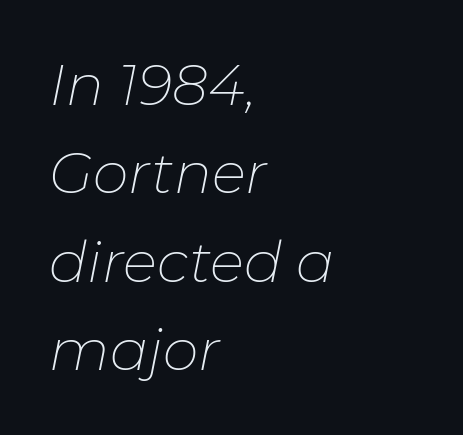
Q: Is the text bold? A: No.
Q: Is the text italic (slanted)? A: Yes, it leans right by about 11 degrees.
Q: Is the text underlined? A: No.
Q: How is the paragraph aligned? A: Left-aligned.
Q: Is the spacing between letters normal or unusually wide? A: Normal.
Q: Is the spacing between lines tight, normal or loose? A: Normal.
Q: Width (condensed, normal, or wide)? A: Normal.
Q: Stroke contrast? A: Low.
Q: x-height? A: Medium.
Q: Monospaced? A: No.
